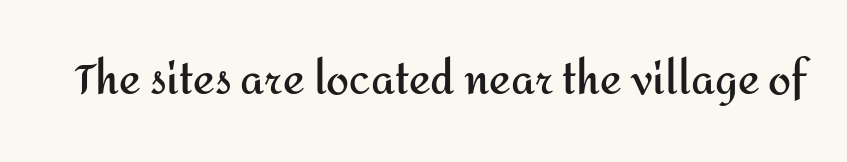
The image shows 41 px semibold sans-serif type, upright; set normal letter spacing, not underlined; medium stroke contrast and a medium x-height.
